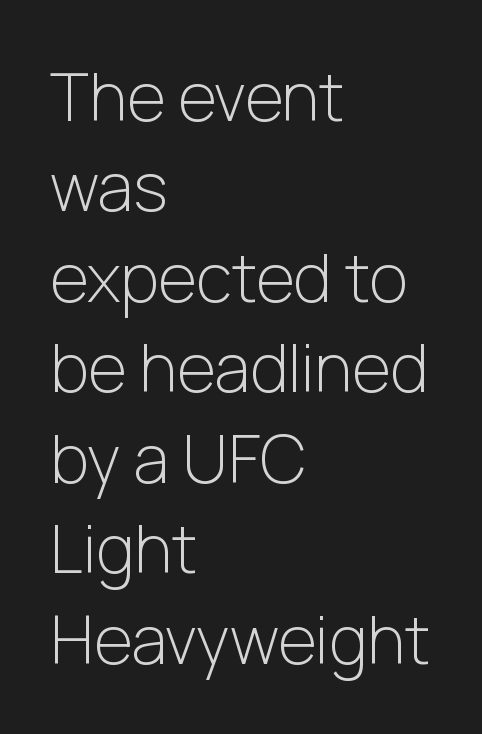
{"serif": "no", "italic": "no", "bold": "no", "weight": "light", "width": "normal", "stroke_contrast": "low", "x_height": "medium", "monospaced": "no", "underline": "no", "align": "left", "line_spacing": "normal", "line_spacing_ratio": 1.37, "letter_spacing": "normal", "letter_spacing_em": 0.0, "glyph_px": 66}
